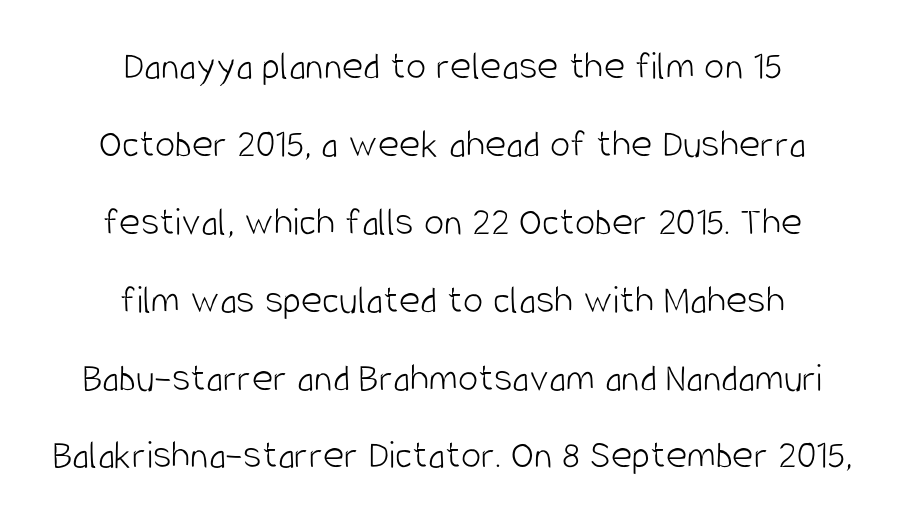
The image shows 41 px light, condensed sans-serif type, upright; set centered, loose line spacing (1.9x), normal letter spacing, not underlined; low stroke contrast and a large x-height.
